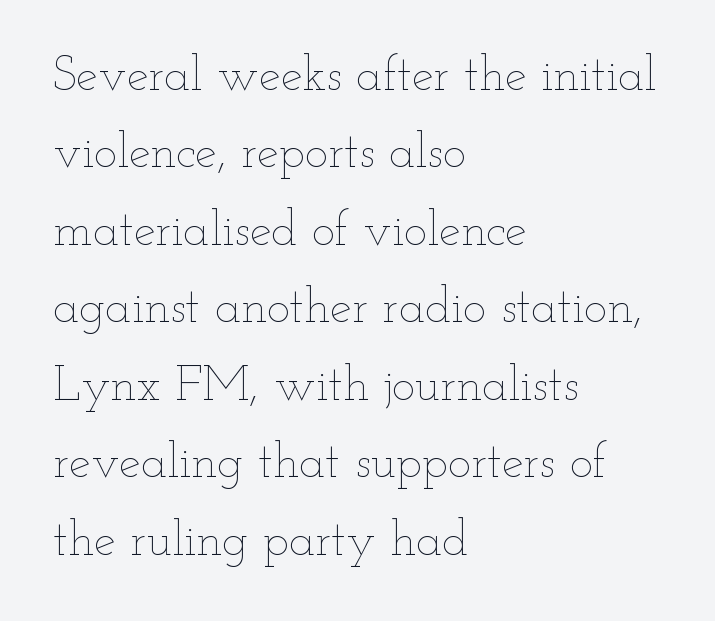
{"italic": "no", "bold": "no", "weight": "thin", "width": "wide", "stroke_contrast": "low", "x_height": "small", "monospaced": "no", "underline": "no", "align": "left", "line_spacing": "normal", "line_spacing_ratio": 1.58, "letter_spacing": "normal", "letter_spacing_em": 0.0, "glyph_px": 49}
